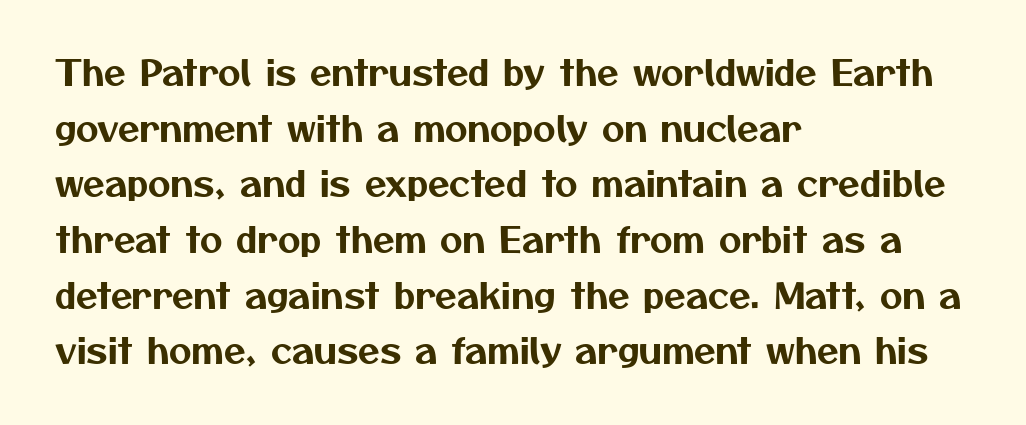
Q: Is the typeface a serif or a sans-serif typeface? A: Sans-serif.
Q: Is the text underlined? A: No.
Q: How is the paragraph aligned? A: Left-aligned.
Q: Is the spacing between letters normal or unusually wide? A: Normal.
Q: Is the spacing between lines tight, normal or loose? A: Normal.
Q: Width (condensed, normal, or wide)? A: Normal.
Q: Stroke contrast? A: Medium.
Q: x-height? A: Medium.
Q: Monospaced? A: No.
